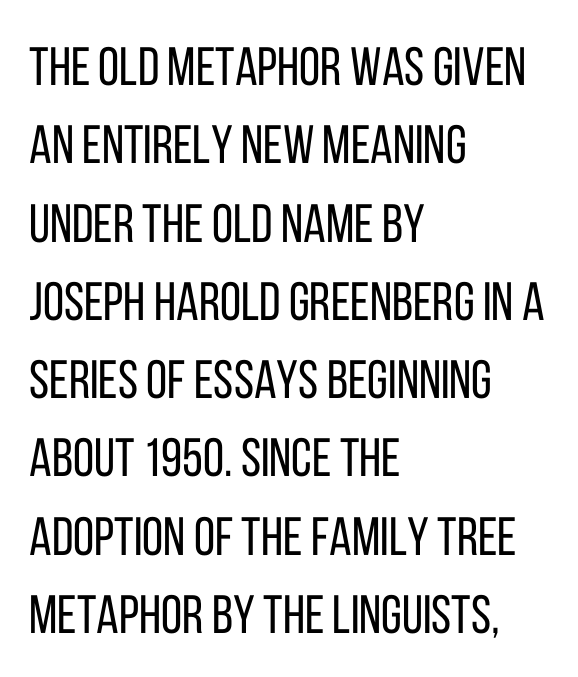
Q: Is the text bold? A: No.
Q: Is the text italic (slanted)? A: No, it is upright.
Q: Is the typeface a serif or a sans-serif typeface? A: Sans-serif.
Q: Is the text underlined? A: No.
Q: How is the paragraph aligned? A: Left-aligned.
Q: Is the spacing between letters normal or unusually wide? A: Normal.
Q: Is the spacing between lines tight, normal or loose? A: Normal.
Q: Width (condensed, normal, or wide)? A: Condensed.
Q: Stroke contrast? A: Low.
Q: x-height? A: Large.
Q: Monospaced? A: No.
